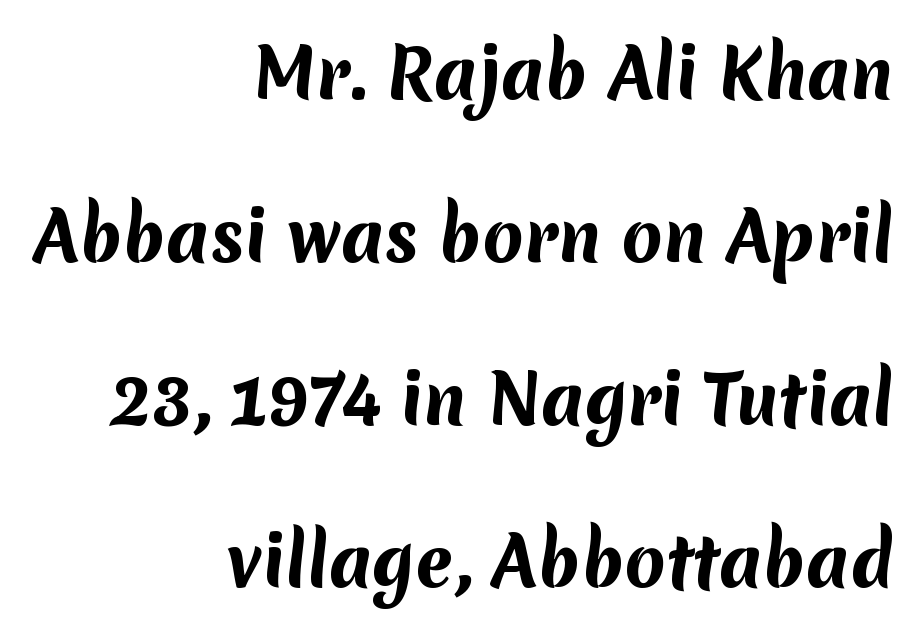
The image shows 67 px bold sans-serif type; set right-aligned, loose line spacing (2.43x), normal letter spacing, not underlined; medium stroke contrast and a medium x-height.
